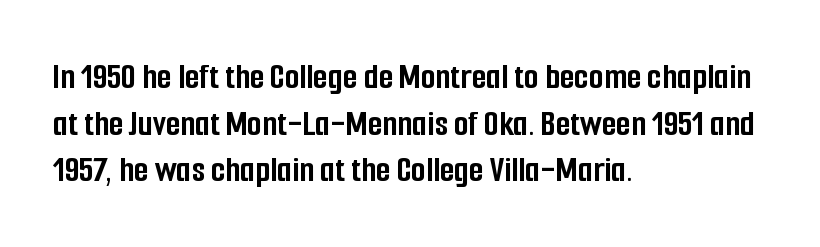
Q: Is the text bold? A: Yes.
Q: Is the text italic (slanted)? A: No, it is upright.
Q: Is the typeface a serif or a sans-serif typeface? A: Sans-serif.
Q: Is the text underlined? A: No.
Q: How is the paragraph aligned? A: Left-aligned.
Q: Is the spacing between letters normal or unusually wide? A: Normal.
Q: Width (condensed, normal, or wide)? A: Condensed.
Q: Stroke contrast? A: Low.
Q: x-height? A: Medium.
Q: Monospaced? A: No.
